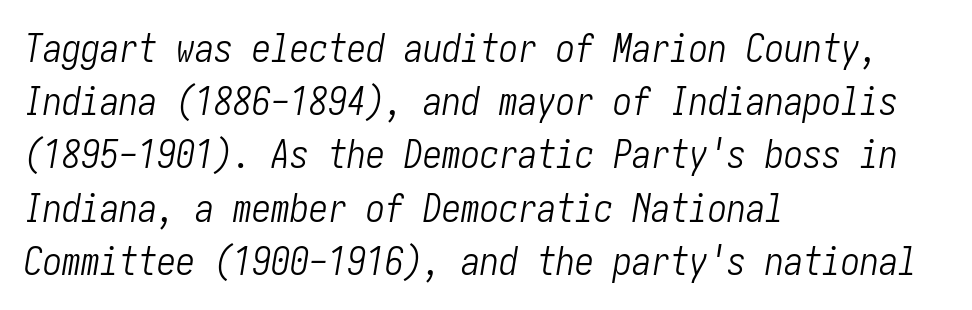
{"italic": "yes", "lean": "right", "slant_degrees": 10, "bold": "no", "weight": "light", "width": "condensed", "stroke_contrast": "low", "x_height": "medium", "underline": "no", "align": "left", "line_spacing": "normal", "line_spacing_ratio": 1.4, "letter_spacing": "normal", "letter_spacing_em": 0.0, "glyph_px": 38}
